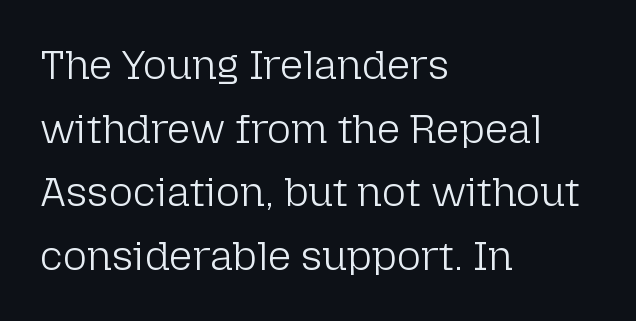
{"serif": "no", "italic": "no", "bold": "no", "weight": "light", "width": "normal", "stroke_contrast": "low", "x_height": "medium", "monospaced": "no", "underline": "no", "align": "left", "line_spacing": "normal", "line_spacing_ratio": 1.55, "letter_spacing": "normal", "letter_spacing_em": 0.0, "glyph_px": 41}
